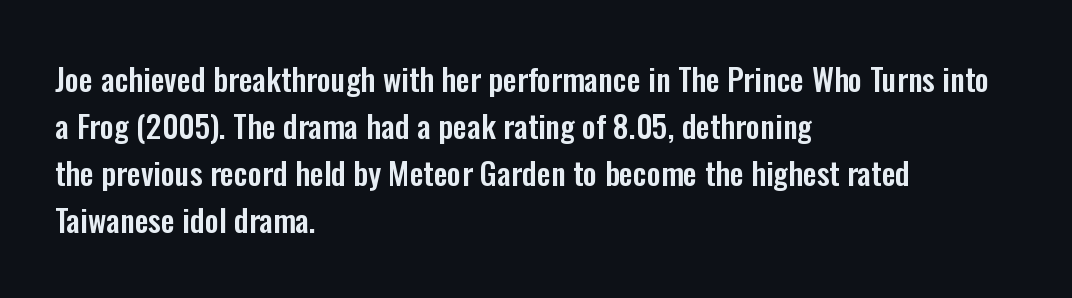
{"serif": "no", "italic": "no", "width": "condensed", "stroke_contrast": "low", "x_height": "medium", "monospaced": "no", "underline": "no", "align": "left", "line_spacing": "normal", "line_spacing_ratio": 1.52, "letter_spacing": "normal", "letter_spacing_em": 0.0, "glyph_px": 31}
